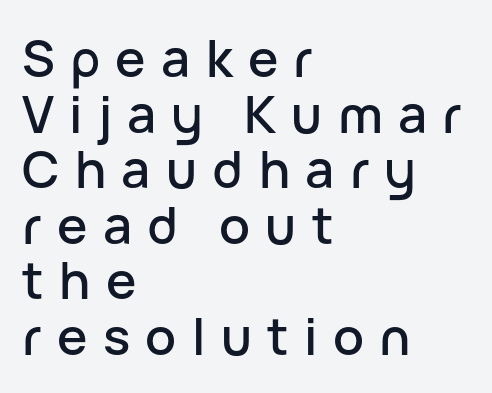
{"serif": "no", "italic": "no", "width": "normal", "stroke_contrast": "low", "x_height": "medium", "monospaced": "no", "underline": "no", "align": "left", "line_spacing": "tight", "line_spacing_ratio": 1.09, "letter_spacing": "wide", "letter_spacing_em": 0.3, "glyph_px": 51}
